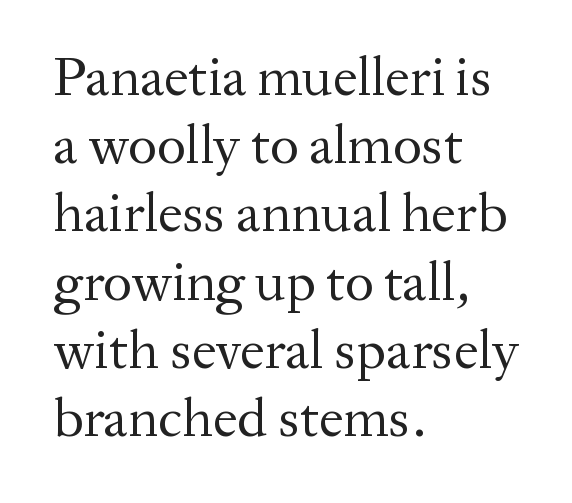
The image shows 55 px regular-weight serif type, upright; set left-aligned, line spacing 1.24x, normal letter spacing, not underlined; medium stroke contrast and a medium x-height.
